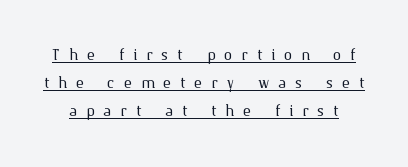
{"italic": "no", "bold": "no", "underline": "yes", "line_spacing": "normal", "line_spacing_ratio": 1.34, "letter_spacing": "wide", "letter_spacing_em": 0.42, "glyph_px": 21}
